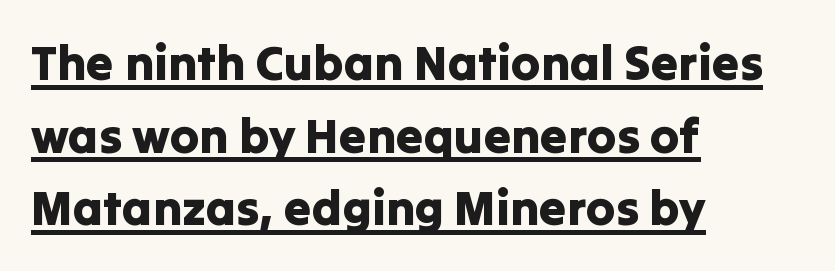
{"serif": "no", "italic": "no", "width": "normal", "stroke_contrast": "low", "x_height": "medium", "monospaced": "no", "underline": "yes", "align": "left", "line_spacing": "normal", "line_spacing_ratio": 1.48, "letter_spacing": "normal", "letter_spacing_em": 0.0, "glyph_px": 49}
